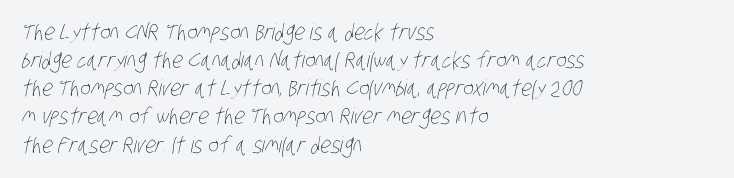
The strokes are not fattened; the text isn't bold. The rendering uses a moderate line-height, typical for paragraphs. The face used here is rendered with its standard letterfit. Type without underlining.
